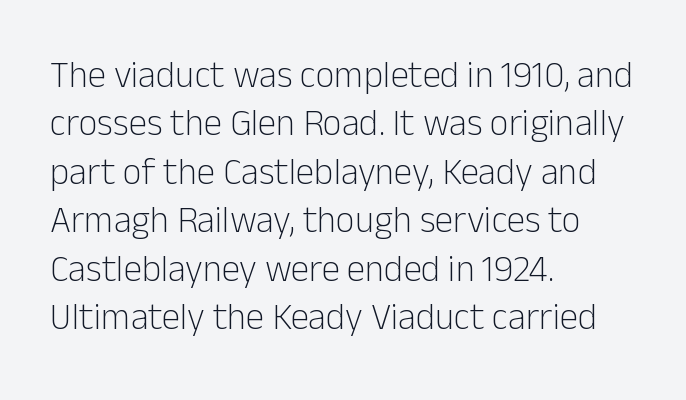
The image shows 37 px light sans-serif type, upright; set left-aligned, normal line spacing (1.31x), normal letter spacing, not underlined; low stroke contrast and a medium x-height.
